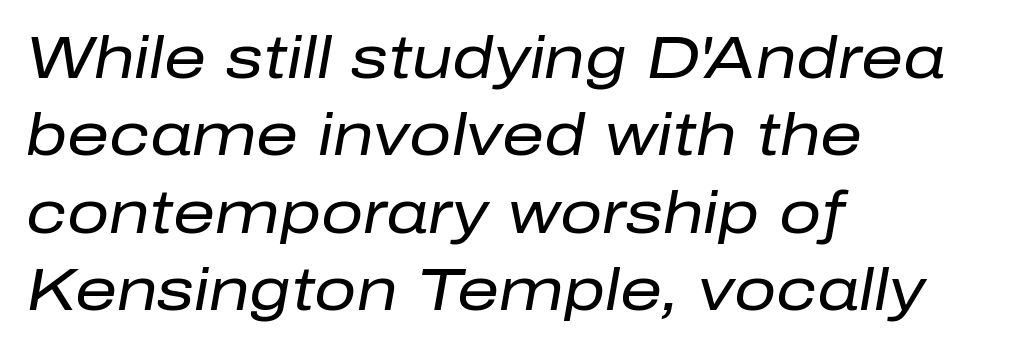
Q: Is the text bold? A: No.
Q: Is the text italic (slanted)? A: Yes, it leans right by about 10 degrees.
Q: Is the text underlined? A: No.
Q: How is the paragraph aligned? A: Left-aligned.
Q: Is the spacing between letters normal or unusually wide? A: Normal.
Q: Is the spacing between lines tight, normal or loose? A: Normal.
Q: Width (condensed, normal, or wide)? A: Normal.
Q: Stroke contrast? A: Low.
Q: x-height? A: Medium.
Q: Monospaced? A: No.
